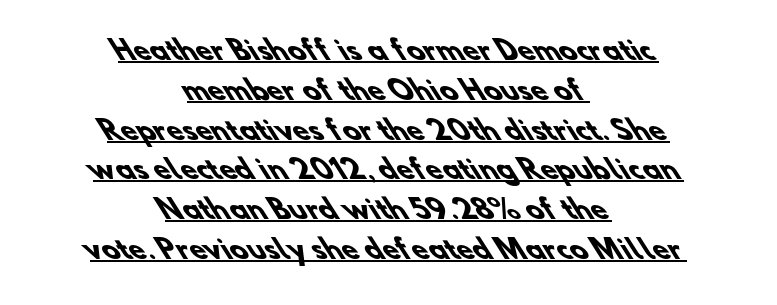
{"bold": "yes", "underline": "yes", "align": "center", "line_spacing": "normal", "line_spacing_ratio": 1.53, "letter_spacing": "normal", "letter_spacing_em": 0.0, "glyph_px": 26}
